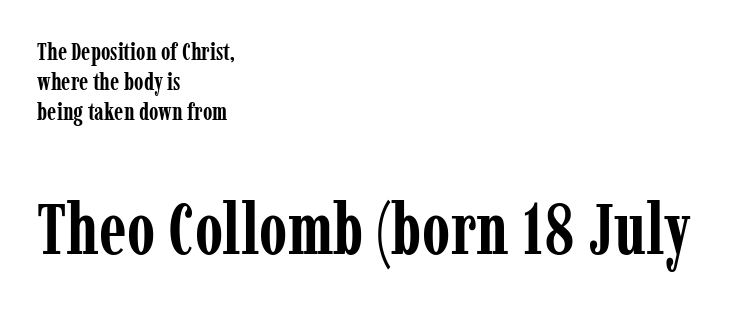
Q: Is the text bold? A: Yes.
Q: Is the text italic (slanted)? A: No, it is upright.
Q: Is the typeface a serif or a sans-serif typeface? A: Serif.
Q: Is the text underlined? A: No.
Q: How is the paragraph aligned? A: Left-aligned.
Q: Is the spacing between letters normal or unusually wide? A: Normal.
Q: Is the spacing between lines tight, normal or loose? A: Normal.
Q: Which block of text is set in a larger size, the first (top) or the second (bottom)? A: The second (bottom) one.
Q: Width (condensed, normal, or wide)? A: Condensed.
Q: Stroke contrast? A: Low.
Q: x-height? A: Medium.
Q: Monospaced? A: No.
